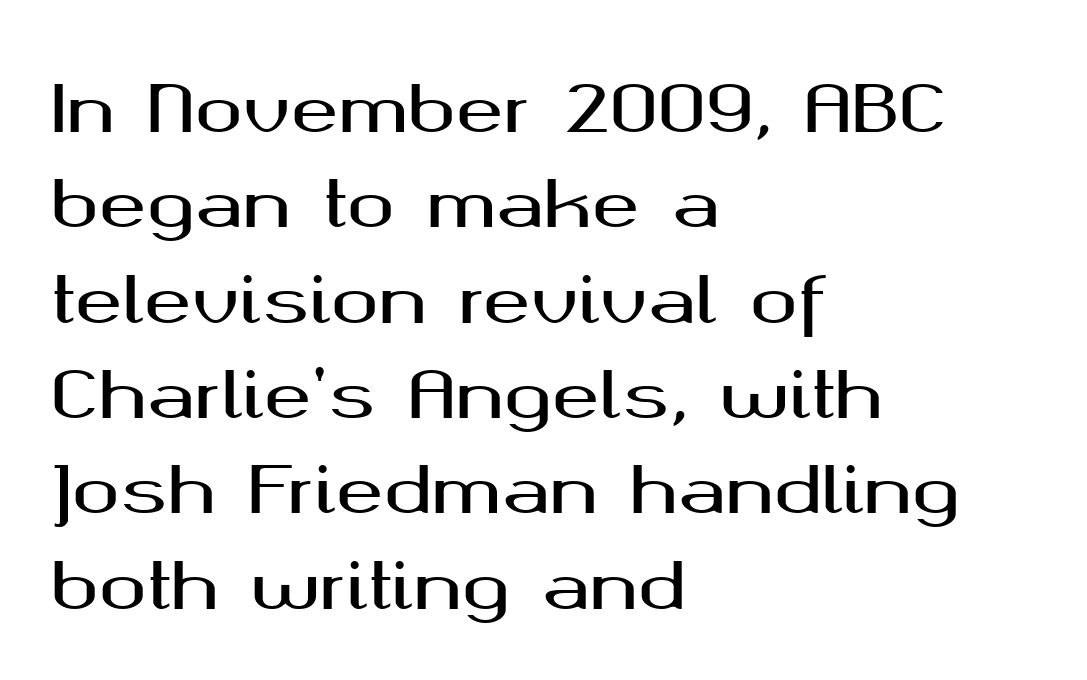
Q: Is the text italic (slanted)? A: No, it is upright.
Q: Is the typeface a serif or a sans-serif typeface? A: Sans-serif.
Q: Is the text underlined? A: No.
Q: How is the paragraph aligned? A: Left-aligned.
Q: Is the spacing between letters normal or unusually wide? A: Normal.
Q: Is the spacing between lines tight, normal or loose? A: Normal.
Q: Width (condensed, normal, or wide)? A: Wide.
Q: Stroke contrast? A: Medium.
Q: x-height? A: Medium.
Q: Monospaced? A: No.
